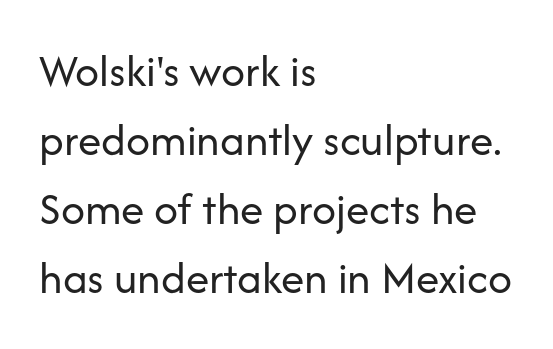
The image shows 47 px regular-weight sans-serif type, upright; set left-aligned, normal line spacing (1.47x), normal letter spacing, not underlined; low stroke contrast and a medium x-height.
